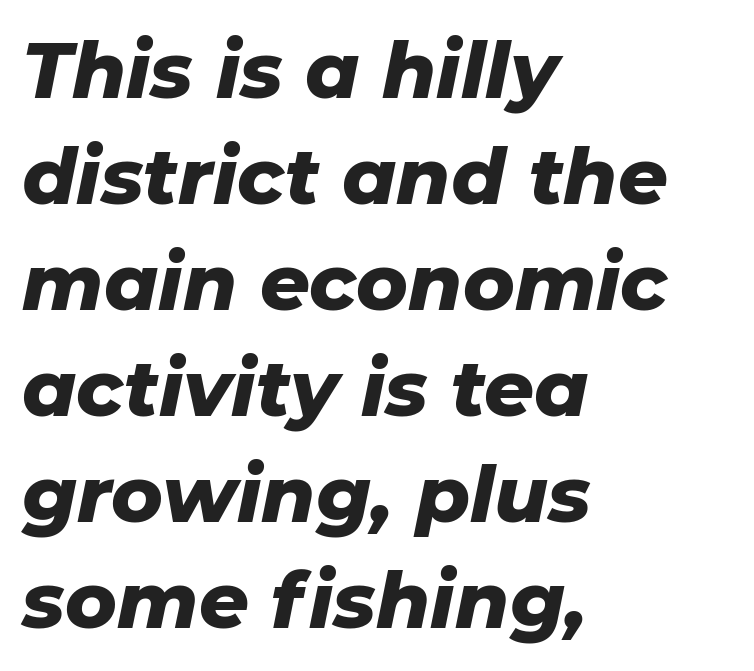
The image shows 78 px heavy type, italic (leaning right); set left-aligned, normal line spacing (1.36x), normal letter spacing, not underlined; low stroke contrast and a medium x-height.
